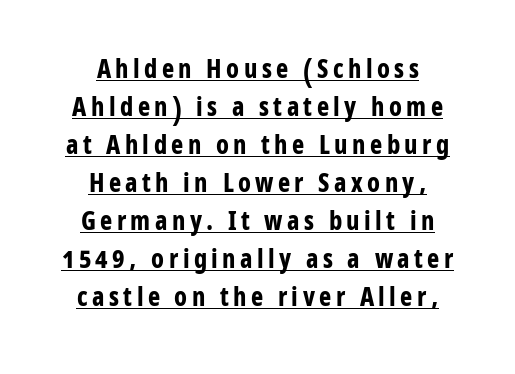
{"italic": "no", "bold": "yes", "underline": "yes", "align": "center", "line_spacing": "normal", "line_spacing_ratio": 1.46, "glyph_px": 26}
